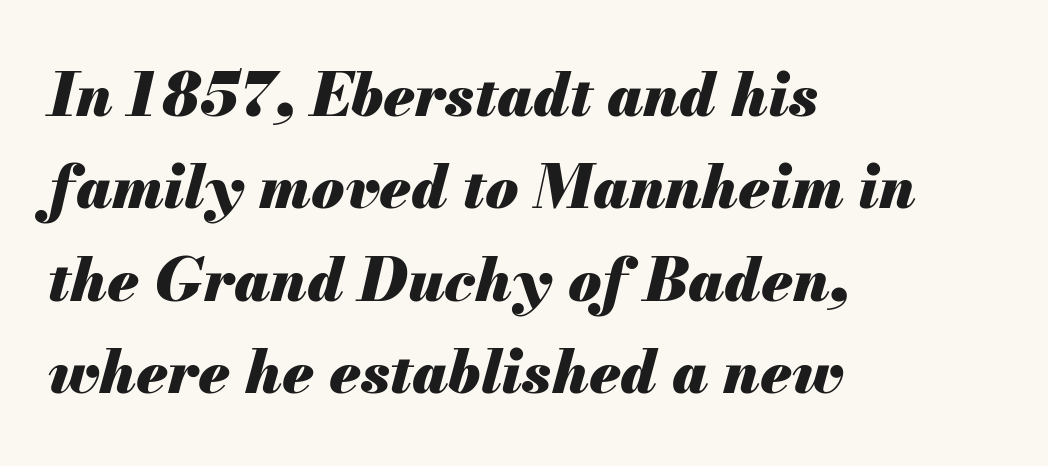
The image shows 60 px heavy type, italic (leaning right); set left-aligned, normal line spacing (1.54x), normal letter spacing, not underlined; medium stroke contrast and a small x-height.
